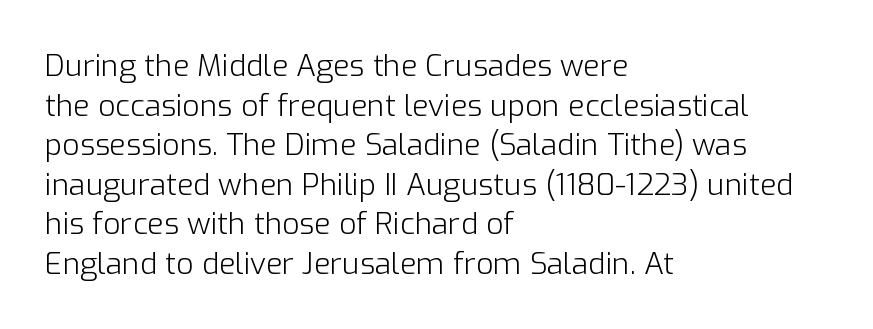
The rendering anchors every line to the left-hand side. The rendering uses natural spacing where letterforms have individual widths. These lines sit exactly where default settings would place them. Type without underlining. Look at the bottom of the vertical strokes: they stop flat, with no serifs. Short note: letters normally spaced.
